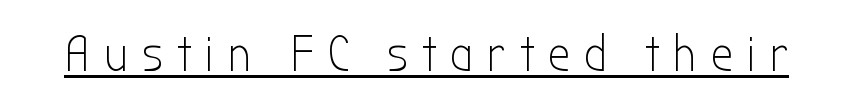
The image shows 50 px light, condensed sans-serif type, upright; set unusually wide letter spacing (+0.28 em), underlined; low stroke contrast and a medium x-height.
